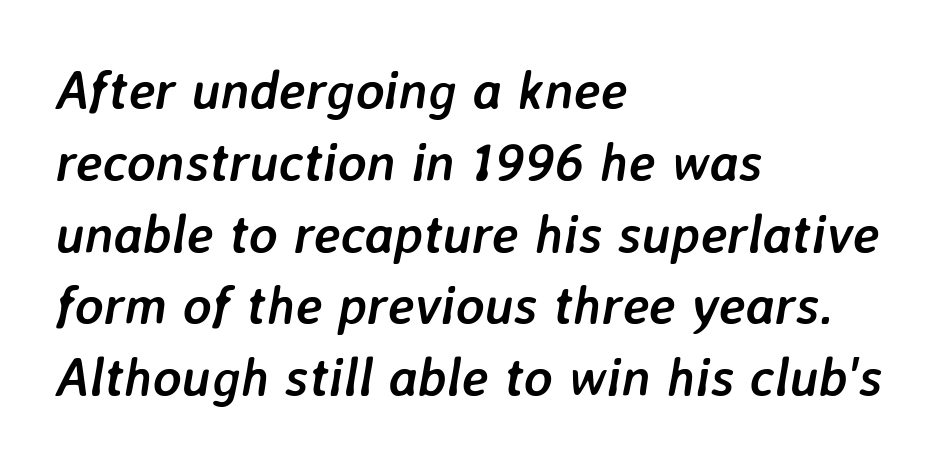
If you measured baseline to baseline, you'd find a middling distance. The compositor pushed each line to the left boundary. Proportional: the letters do not fall into vertical columns. Check under the words: just untouched page. Yep, that's italic — everything's leaning.
